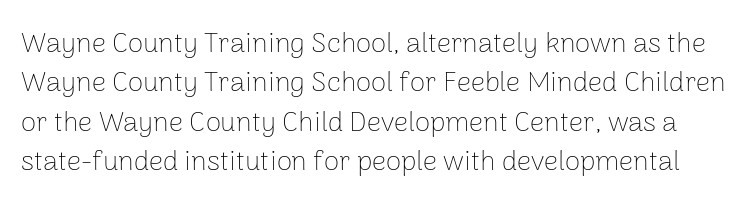
Q: Is the text bold? A: No.
Q: Is the text italic (slanted)? A: No, it is upright.
Q: Is the typeface a serif or a sans-serif typeface? A: Sans-serif.
Q: Is the text underlined? A: No.
Q: Is the spacing between letters normal or unusually wide? A: Normal.
Q: Is the spacing between lines tight, normal or loose? A: Normal.
Q: Width (condensed, normal, or wide)? A: Normal.
Q: Stroke contrast? A: Low.
Q: x-height? A: Medium.
Q: Monospaced? A: No.
